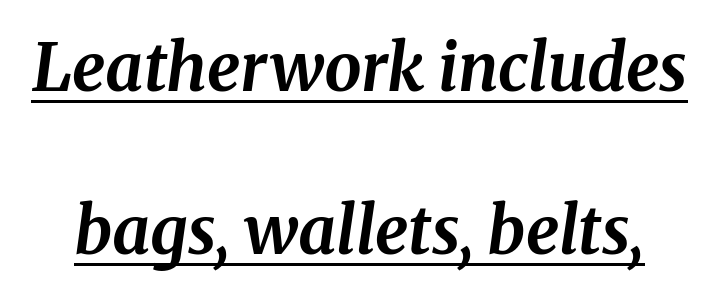
The image shows 66 px bold serif type, italic (leaning right); set loose line spacing (2.47x), normal letter spacing, underlined; medium stroke contrast and a medium x-height.
